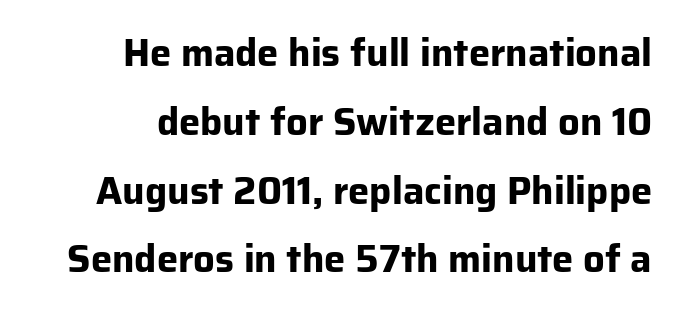
What stands out about the letter spacing? Nothing — it is the standard amount. Stroke terminals: plain, sans-serif. Posture: upright roman. Lines of text with bare space underneath. Is this a fixed-width face? No — the glyphs have proportional, varying widths. Teacher's note: observe the even right margin — that is flush-right alignment.
